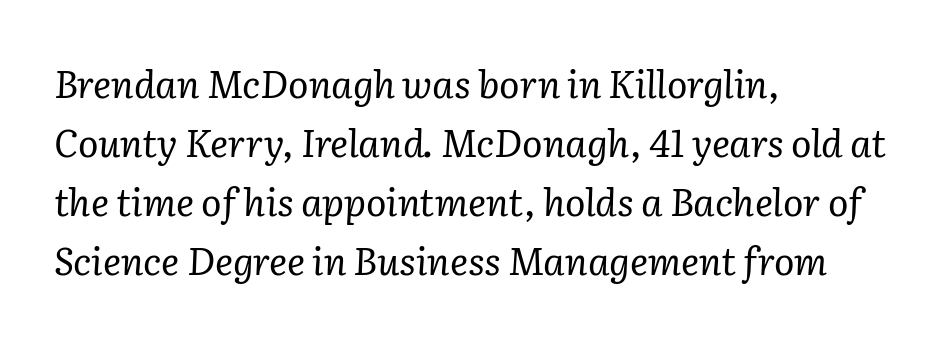
The image shows 38 px regular-weight serif type, italic (leaning right); set left-aligned, normal line spacing (1.55x), normal letter spacing, not underlined; low stroke contrast and a medium x-height.
